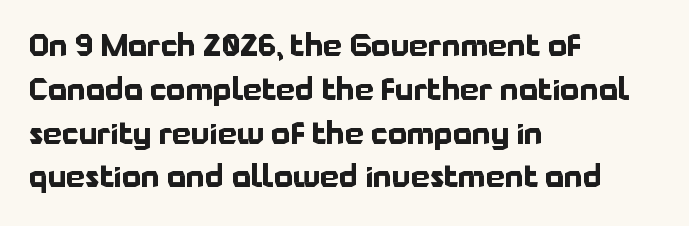
Q: Is the text bold? A: Yes.
Q: Is the text italic (slanted)? A: No, it is upright.
Q: Is the typeface a serif or a sans-serif typeface? A: Sans-serif.
Q: Is the text underlined? A: No.
Q: How is the paragraph aligned? A: Left-aligned.
Q: Is the spacing between letters normal or unusually wide? A: Normal.
Q: Is the spacing between lines tight, normal or loose? A: Normal.
Q: Width (condensed, normal, or wide)? A: Normal.
Q: Stroke contrast? A: Low.
Q: x-height? A: Medium.
Q: Monospaced? A: No.
